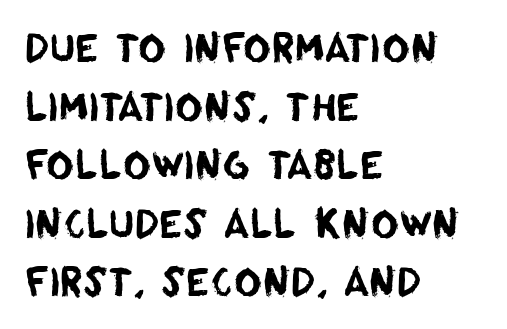
The image shows 38 px sans-serif type; set left-aligned, normal line spacing (1.54x), normal letter spacing, not underlined; low stroke contrast and a large x-height.
